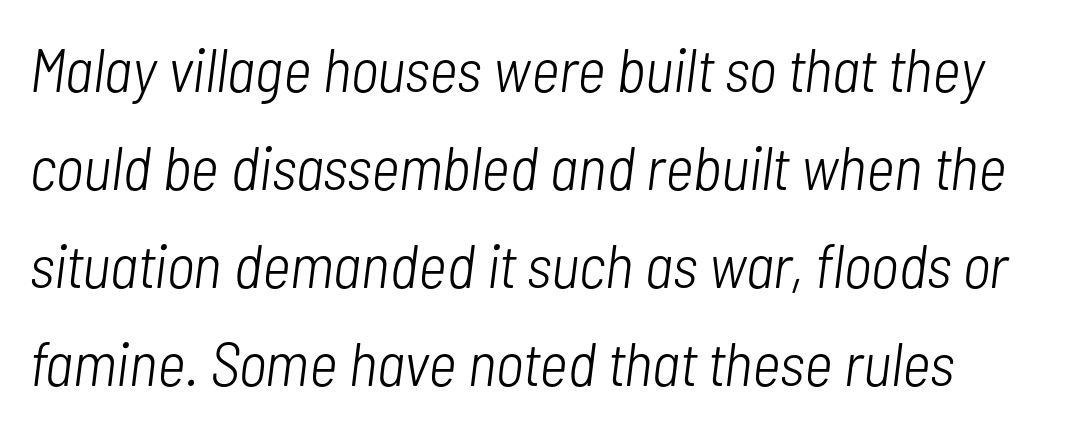
Q: Is the text bold? A: No.
Q: Is the text italic (slanted)? A: Yes, it leans right by about 7 degrees.
Q: Is the text underlined? A: No.
Q: Is the spacing between letters normal or unusually wide? A: Normal.
Q: Is the spacing between lines tight, normal or loose? A: Normal.
Q: Width (condensed, normal, or wide)? A: Condensed.
Q: Stroke contrast? A: Low.
Q: x-height? A: Medium.
Q: Monospaced? A: No.
